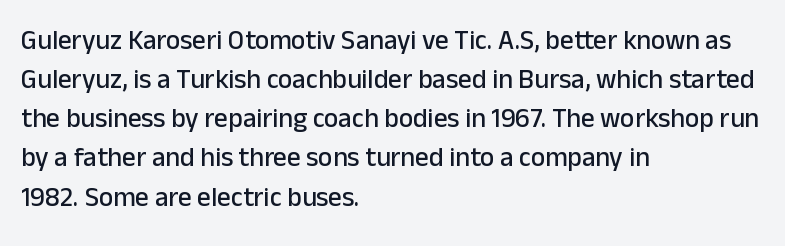
The image shows 27 px text type, upright; set left-aligned, normal line spacing (1.45x), normal letter spacing, not underlined.
